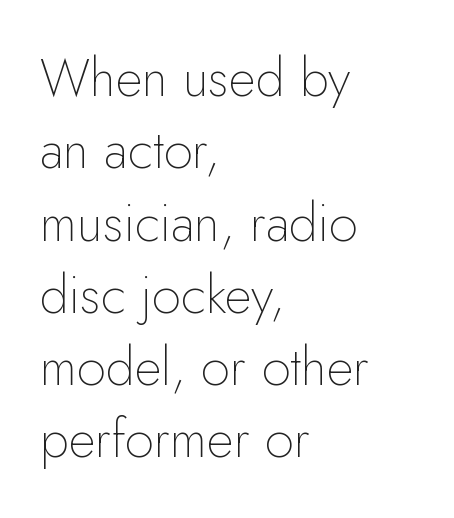
The specimen reads as upright at a glance. The string is rendered with underlining switched off. The tracking reads as untouched default to a designer's eye. Font category for this specimen: sans-serif. Reading down the column, the eye jumps a familiar distance to each next line. Weight class: somewhere from thin through regular.
